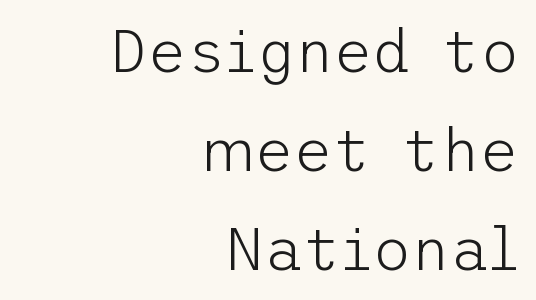
{"serif": "no", "italic": "no", "bold": "no", "weight": "light", "width": "normal", "stroke_contrast": "low", "x_height": "medium", "underline": "no", "align": "right", "line_spacing": "normal", "line_spacing_ratio": 1.65, "letter_spacing": "normal", "letter_spacing_em": 0.0, "glyph_px": 60}
